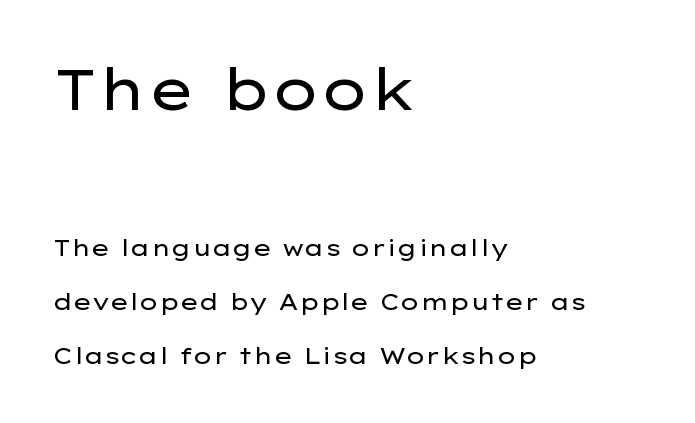
The image shows 57 px regular-weight, wide sans-serif type, upright; set left-aligned, loose line spacing (2.35x), normal letter spacing, not underlined; the first (top) block is 2.48x larger; low stroke contrast and a medium x-height.
